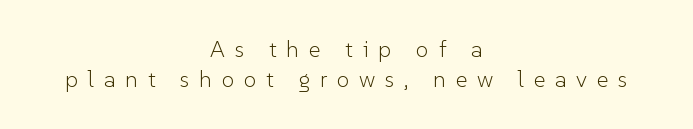
The image shows 23 px text type, upright; set centered, normal line spacing (1.31x), unusually wide letter spacing (+0.42 em), not underlined.
